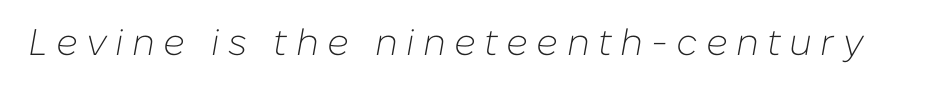
Only glyphs here, with clear space below each row. Between one letter and the next there's a generous, obvious gap. The face used here is proportionally spaced, like ordinary book or web type. Quick note: italic. The letters look calm and open, with moderate or lighter stems.
